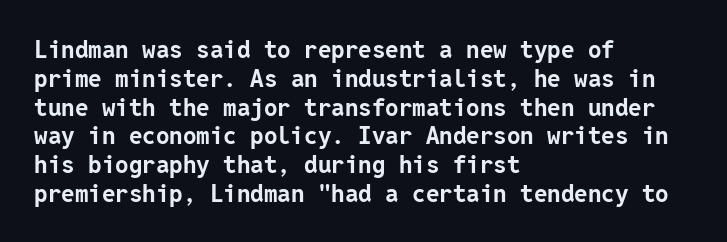
The image shows 24 px bold type, upright; set left-aligned, line spacing 1.2x, normal letter spacing, not underlined.
